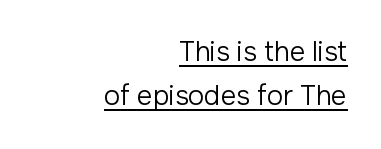
{"italic": "no", "bold": "no", "underline": "yes", "align": "right", "line_spacing": "normal", "line_spacing_ratio": 1.63, "letter_spacing": "normal", "letter_spacing_em": 0.0, "glyph_px": 27}
